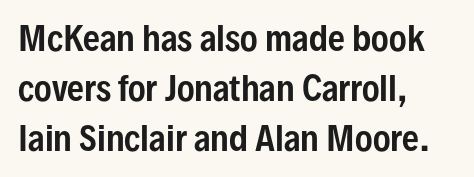
Q: Is the text italic (slanted)? A: No, it is upright.
Q: Is the typeface a serif or a sans-serif typeface? A: Sans-serif.
Q: Is the text underlined? A: No.
Q: How is the paragraph aligned? A: Left-aligned.
Q: Is the spacing between letters normal or unusually wide? A: Normal.
Q: Is the spacing between lines tight, normal or loose? A: Normal.
Q: Width (condensed, normal, or wide)? A: Condensed.
Q: Stroke contrast? A: Low.
Q: x-height? A: Medium.
Q: Monospaced? A: No.
